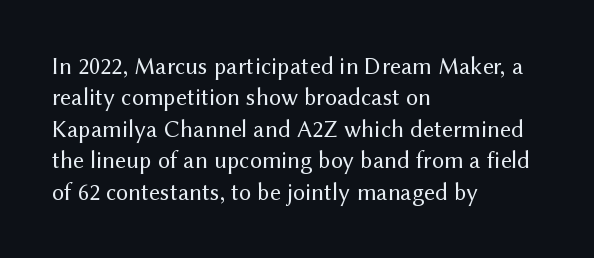
Q: Is the text bold? A: No.
Q: Is the text italic (slanted)? A: No, it is upright.
Q: Is the text underlined? A: No.
Q: How is the paragraph aligned? A: Left-aligned.
Q: Is the spacing between letters normal or unusually wide? A: Normal.
Q: Is the spacing between lines tight, normal or loose? A: Normal.
